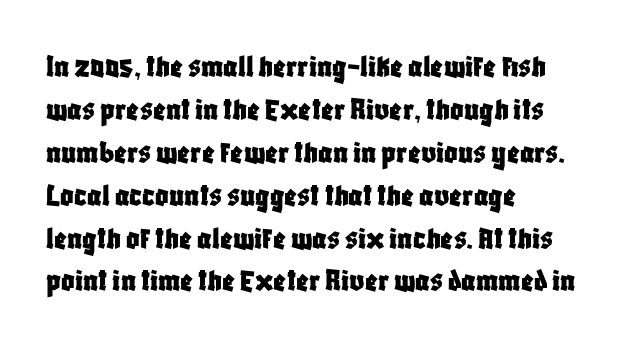
{"serif": "no", "italic": "no", "width": "condensed", "stroke_contrast": "low", "x_height": "large", "monospaced": "no", "underline": "no", "align": "left", "line_spacing": "normal", "line_spacing_ratio": 1.3, "letter_spacing": "normal", "letter_spacing_em": 0.0, "glyph_px": 33}
